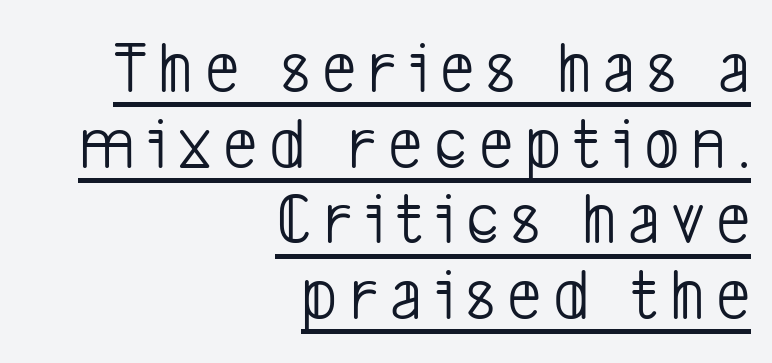
{"serif": "no", "bold": "no", "weight": "light", "width": "condensed", "stroke_contrast": "low", "x_height": "medium", "monospaced": "no", "underline": "yes", "align": "right", "line_spacing": "tight", "line_spacing_ratio": 1.01, "glyph_px": 75}
